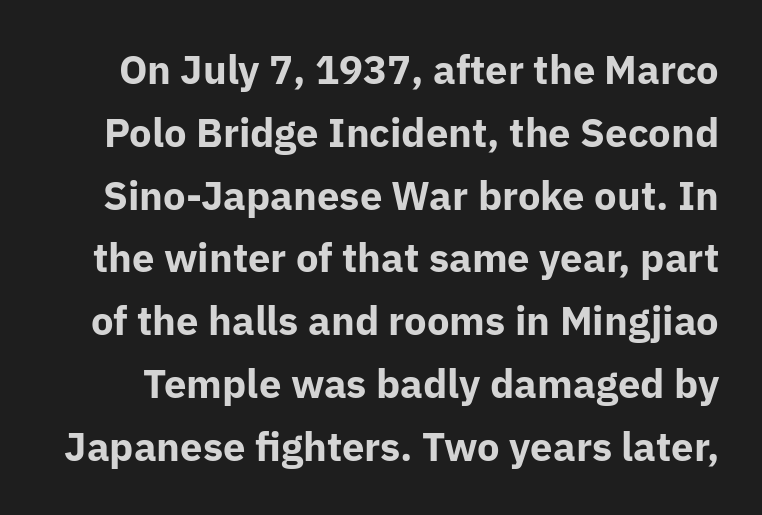
Q: Is the text bold? A: Yes.
Q: Is the text italic (slanted)? A: No, it is upright.
Q: Is the typeface a serif or a sans-serif typeface? A: Sans-serif.
Q: Is the text underlined? A: No.
Q: Is the spacing between letters normal or unusually wide? A: Normal.
Q: Is the spacing between lines tight, normal or loose? A: Normal.
Q: Width (condensed, normal, or wide)? A: Normal.
Q: Stroke contrast? A: Low.
Q: x-height? A: Medium.
Q: Monospaced? A: No.
